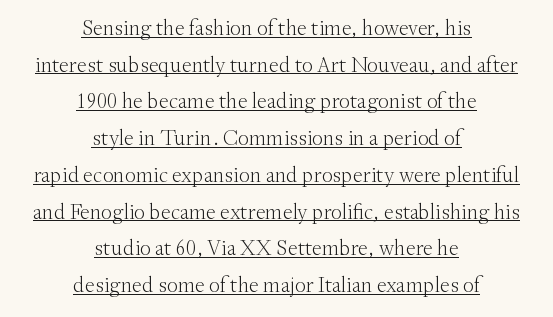
The typography opts for an upright posture over an oblique one. Each stroke keeps to a modest, everyday thickness or less. Layout note: lines centered. Tracking value appears to be zero — textbook default spacing. What decoration does the sample have? An underline. Baseline-to-baseline distance is the conventional proportion of letter height.
